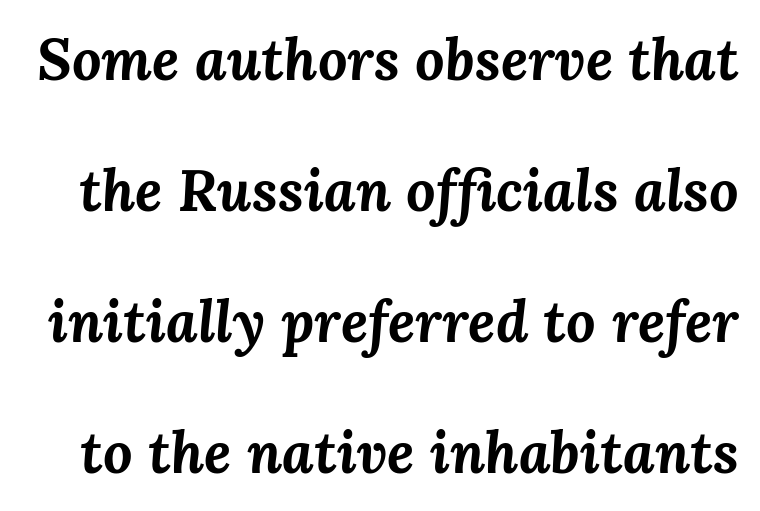
Characters are canted at an angle relative to the baseline's perpendicular. Descenders hang freely into open space. Spacing verdict: proportional, widths tailored to each character. Glyph-to-glyph distance matches everyday printed text. These lines stand farther apart than default settings would place them.
